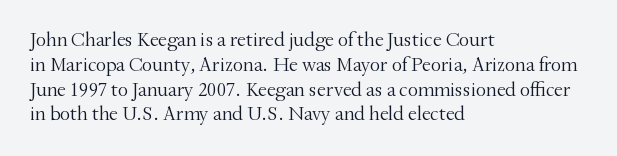
{"italic": "no", "bold": "no", "underline": "no", "align": "left", "line_spacing_ratio": 1.24, "letter_spacing": "normal", "letter_spacing_em": 0.0, "glyph_px": 20}
